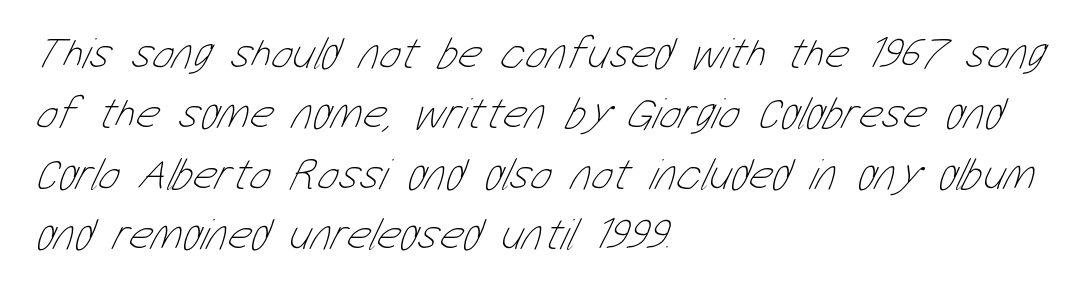
The image shows 45 px thin, condensed type; set left-aligned, normal line spacing (1.34x), normal letter spacing, not underlined; low stroke contrast and a medium x-height.
